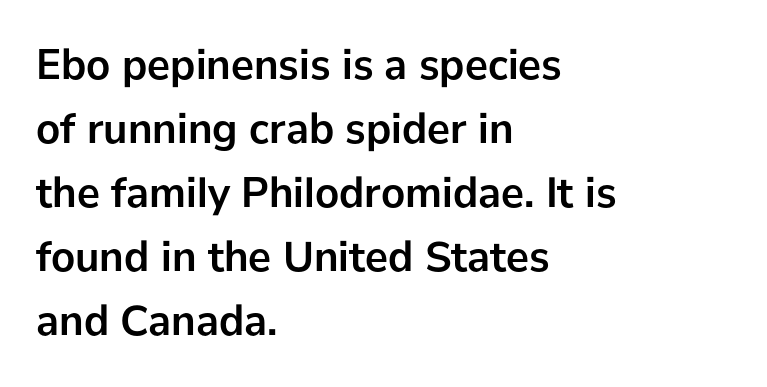
{"serif": "no", "italic": "no", "bold": "yes", "weight": "semibold", "width": "normal", "stroke_contrast": "low", "x_height": "medium", "monospaced": "no", "underline": "no", "align": "left", "line_spacing": "normal", "line_spacing_ratio": 1.49, "letter_spacing": "normal", "letter_spacing_em": 0.0, "glyph_px": 43}
